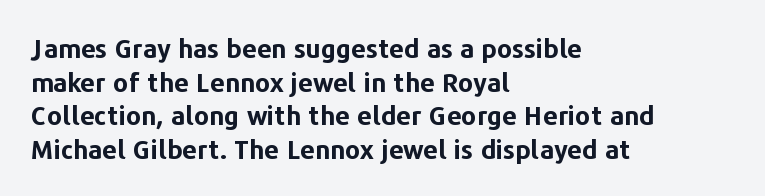
{"italic": "no", "bold": "yes", "underline": "no", "align": "left", "line_spacing": "normal", "line_spacing_ratio": 1.29, "letter_spacing": "normal", "letter_spacing_em": 0.0, "glyph_px": 26}
